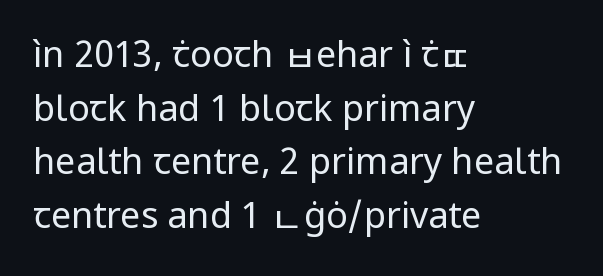
{"serif": "no", "italic": "no", "bold": "no", "weight": "regular", "width": "normal", "stroke_contrast": "low", "x_height": "medium", "monospaced": "no", "underline": "no", "align": "left", "line_spacing": "normal", "line_spacing_ratio": 1.49, "letter_spacing": "normal", "letter_spacing_em": 0.0, "glyph_px": 36}
